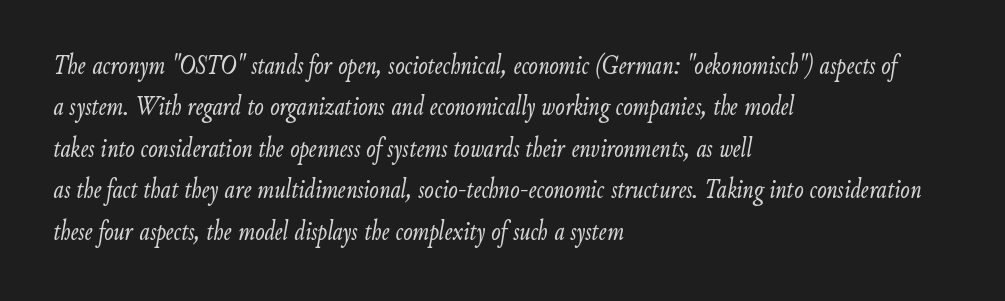
A bare baseline throughout the passage. No letter is thick-stroked: the sample isn't bold. Evenly set lines give the paragraph a standard silhouette. The lines are quadded left. The text carries the slant typical of an italic or oblique font. Between one letter and the next there's only the usual sliver of space.
